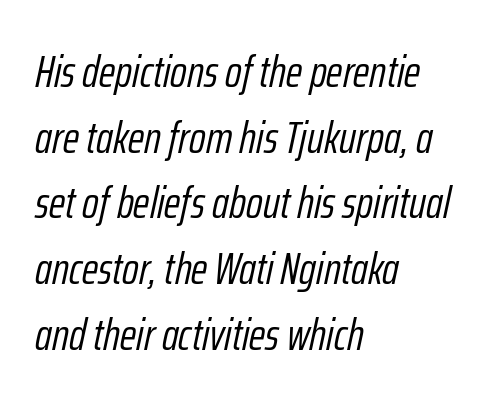
Q: Is the text bold? A: No.
Q: Is the text italic (slanted)? A: Yes, it leans right by about 12 degrees.
Q: Is the text underlined? A: No.
Q: How is the paragraph aligned? A: Left-aligned.
Q: Is the spacing between letters normal or unusually wide? A: Normal.
Q: Is the spacing between lines tight, normal or loose? A: Normal.
Q: Width (condensed, normal, or wide)? A: Condensed.
Q: Stroke contrast? A: Low.
Q: x-height? A: Medium.
Q: Monospaced? A: No.
